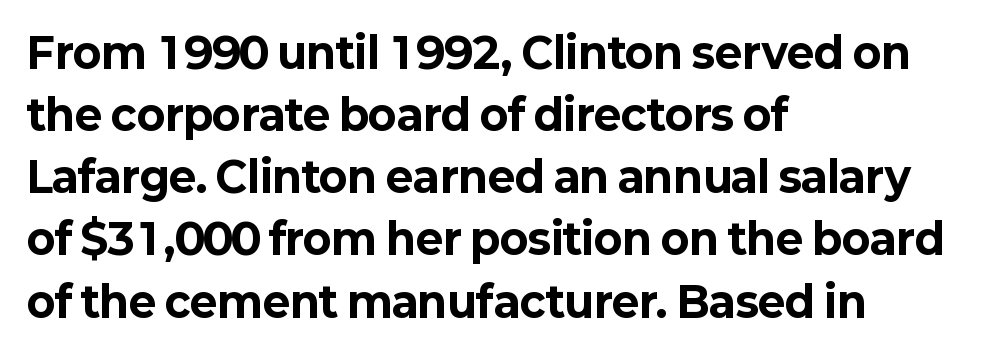
Q: Is the text bold? A: Yes.
Q: Is the text italic (slanted)? A: No, it is upright.
Q: Is the typeface a serif or a sans-serif typeface? A: Sans-serif.
Q: Is the text underlined? A: No.
Q: How is the paragraph aligned? A: Left-aligned.
Q: Is the spacing between letters normal or unusually wide? A: Normal.
Q: Is the spacing between lines tight, normal or loose? A: Normal.
Q: Width (condensed, normal, or wide)? A: Normal.
Q: Stroke contrast? A: Low.
Q: x-height? A: Medium.
Q: Monospaced? A: No.
